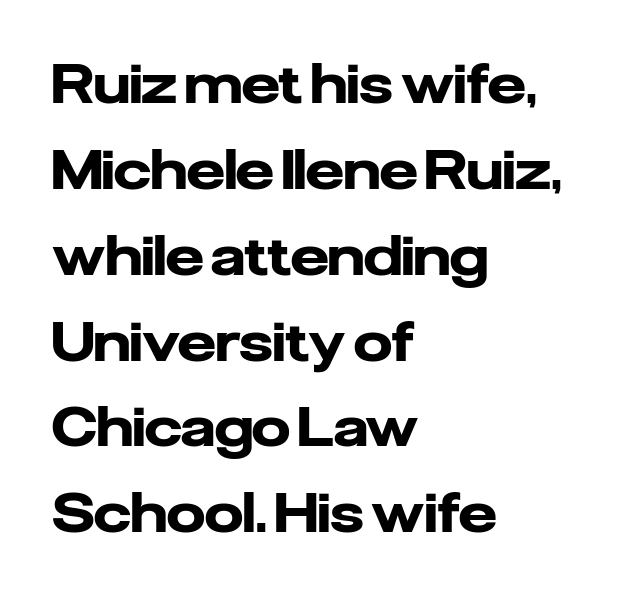
{"serif": "no", "italic": "no", "bold": "yes", "weight": "heavy", "width": "normal", "stroke_contrast": "low", "x_height": "medium", "monospaced": "no", "underline": "no", "align": "left", "line_spacing": "normal", "line_spacing_ratio": 1.59, "letter_spacing": "normal", "letter_spacing_em": 0.0, "glyph_px": 54}
